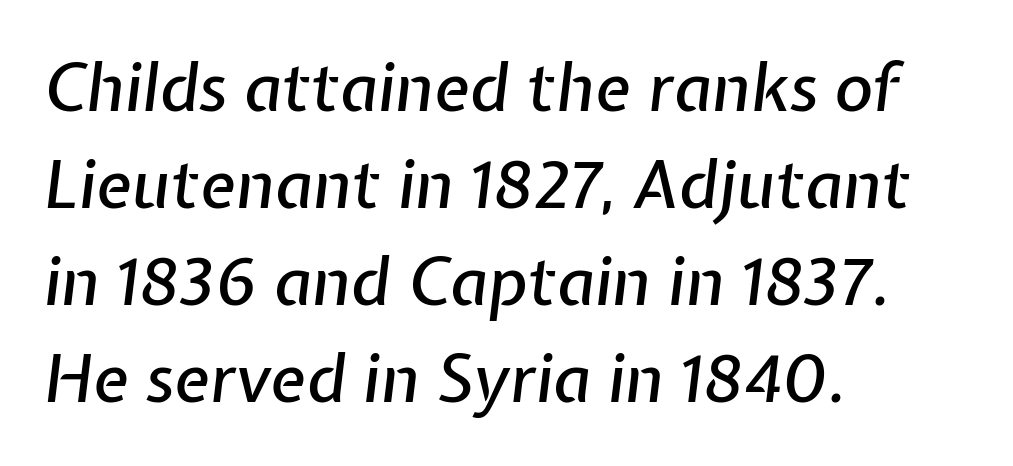
The image shows 66 px text type, italic (leaning right); set left-aligned, normal line spacing (1.47x), normal letter spacing, not underlined; low stroke contrast and a medium x-height.
